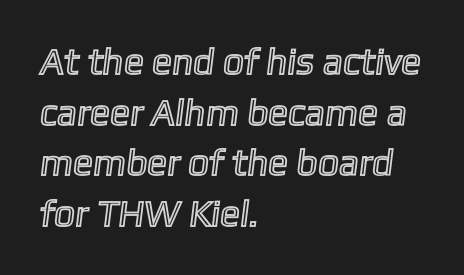
Proportional: the letters do not fall into vertical columns. Horizontal bands of white between lines are of average thickness. A student would call this left alignment; a typographer would say flush left, rag right. The letters sit at their default tracking, neither squeezed nor spread.
